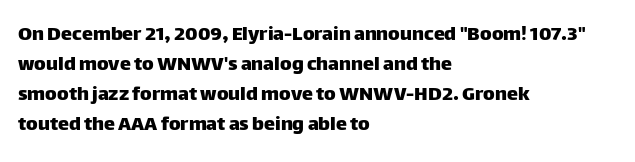
{"italic": "no", "underline": "no", "align": "left", "line_spacing": "normal", "line_spacing_ratio": 1.37, "letter_spacing": "normal", "letter_spacing_em": 0.0, "glyph_px": 22}
